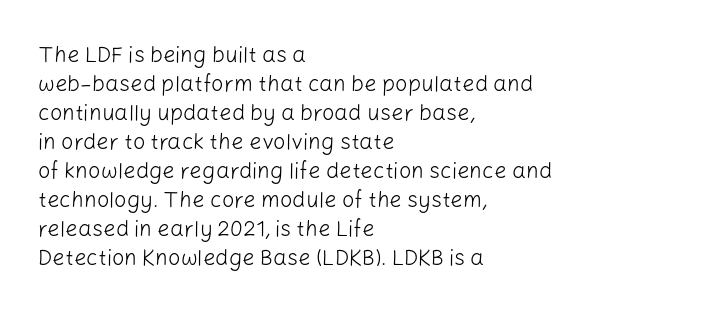
Q: Is the text bold? A: No.
Q: Is the text italic (slanted)? A: No, it is upright.
Q: Is the text underlined? A: No.
Q: How is the paragraph aligned? A: Left-aligned.
Q: Is the spacing between letters normal or unusually wide? A: Normal.
Q: Is the spacing between lines tight, normal or loose? A: Normal.
